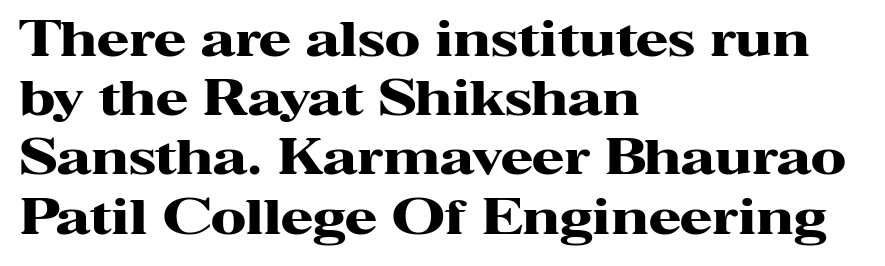
The image shows 47 px heavy, wide serif type, upright; set left-aligned, normal line spacing (1.26x), normal letter spacing, not underlined; high stroke contrast and a medium x-height.
